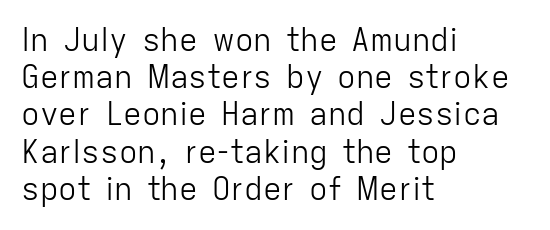
Q: Is the text bold? A: No.
Q: Is the text italic (slanted)? A: No, it is upright.
Q: Is the typeface a serif or a sans-serif typeface? A: Sans-serif.
Q: Is the text underlined? A: No.
Q: How is the paragraph aligned? A: Left-aligned.
Q: Is the spacing between letters normal or unusually wide? A: Normal.
Q: Width (condensed, normal, or wide)? A: Normal.
Q: Stroke contrast? A: Low.
Q: x-height? A: Medium.
Q: Monospaced? A: No.
